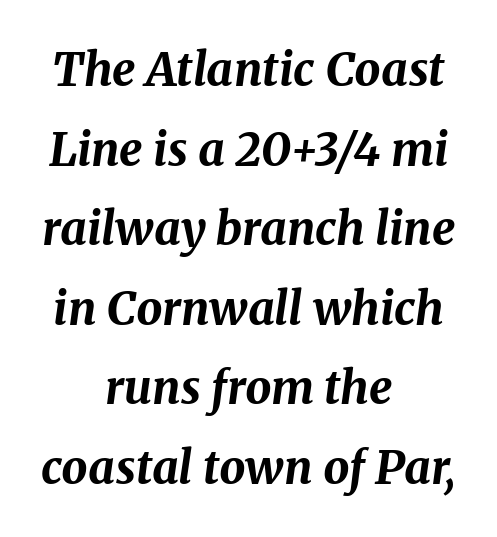
Q: Is the text bold? A: Yes.
Q: Is the text italic (slanted)? A: Yes, it leans right by about 8 degrees.
Q: Is the text underlined? A: No.
Q: How is the paragraph aligned? A: Centered.
Q: Is the spacing between letters normal or unusually wide? A: Normal.
Q: Width (condensed, normal, or wide)? A: Normal.
Q: Stroke contrast? A: Medium.
Q: x-height? A: Medium.
Q: Monospaced? A: No.
